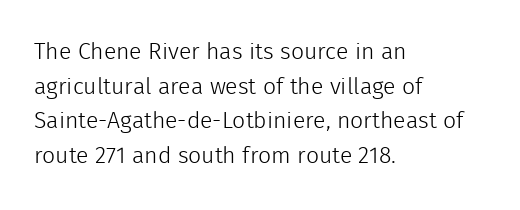
Vertical strokes here are truly vertical. Is the block centered? No — it sits flush against the left margin. Standard letterfit; no display-style spreading of the glyphs. This is not heavy type; no bold has been used.
